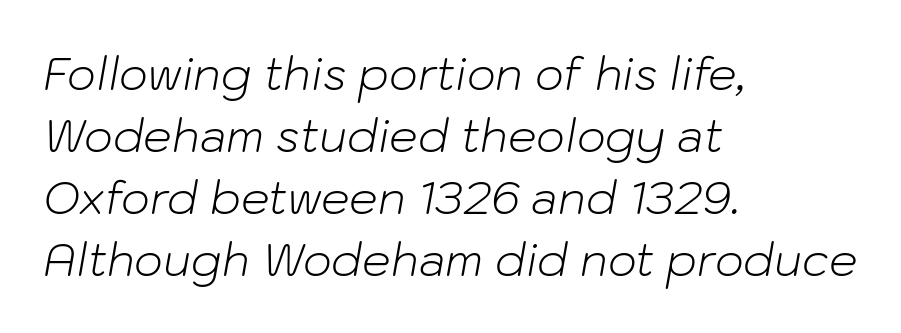
The passage is arranged the way most books set body copy — flush left. Honestly, the letter spacing is just normal — you wouldn't notice it. A clean baseline with only descenders dipping below it. No heavy texture on the line: the type isn't bold.
